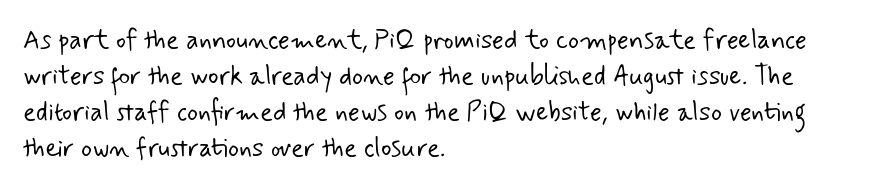
Vertical stems look standard width or narrower in stroke. Leading: standard. Each row of text sits above clean, open space. Does the copy run flush right? No — it runs flush left. Nobody touched the tracking dial on this one.
